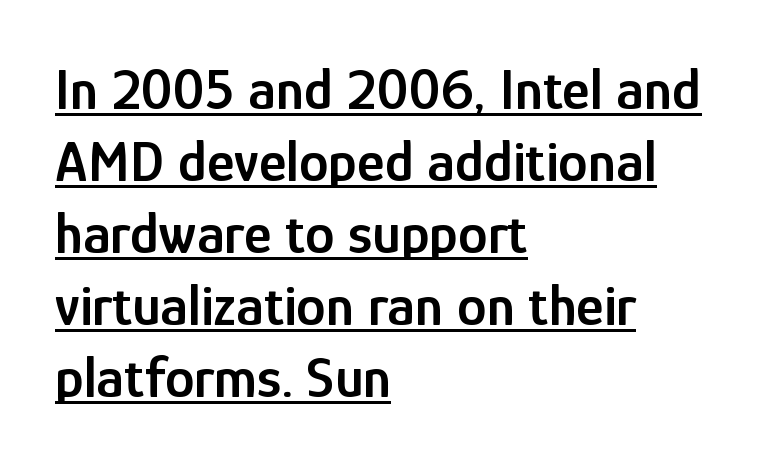
Underline: present. When letters stand straight like this, we call the style roman or upright. You could not count columns in this text — the font is proportionally spaced. The letterforms sit shoulder to shoulder at normal distance.
